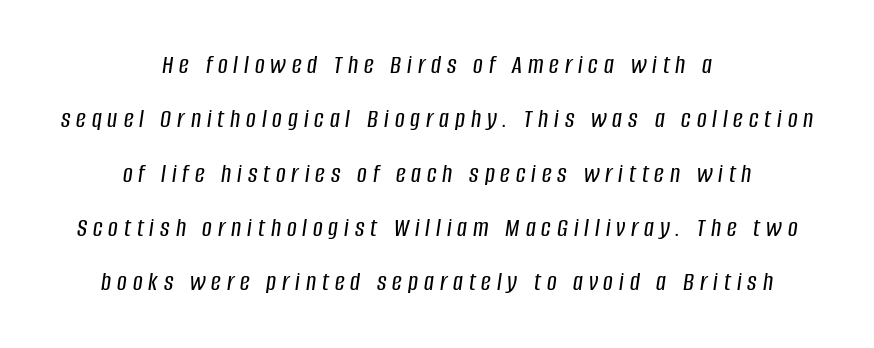
The image shows 27 px text type, italic (leaning right); set centered, loose line spacing (2.01x), unusually wide letter spacing (+0.22 em), not underlined.
